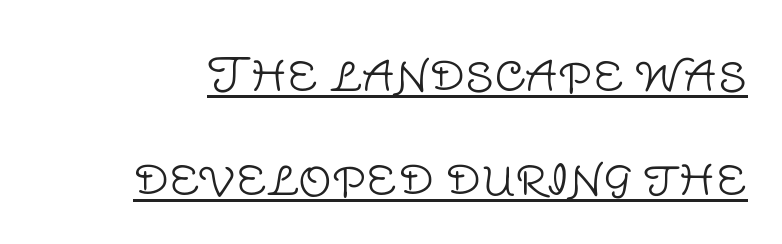
This is sans-serif lettering, the kind often seen on screens and signage. Spacing verdict: proportional, widths tailored to each character. Decoration check: the copy is underlined. Compared with a typical body face, this is equally light or lighter still.
